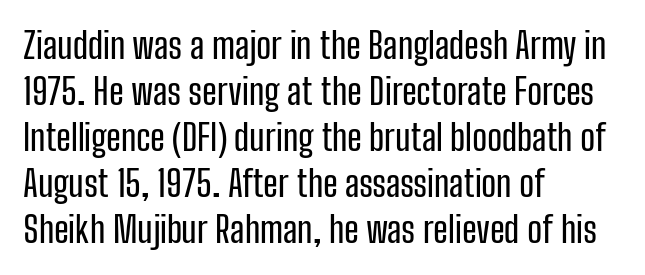
Characters remain perfectly vertical along every line. This sample keeps an unexceptional amount of space between lines. The rendering uses natural spacing where letterforms have individual widths. The passage is arranged the way most books set body copy — flush left. The words here are not underlined. Compared with typical body copy, the letter spacing here is the same.
